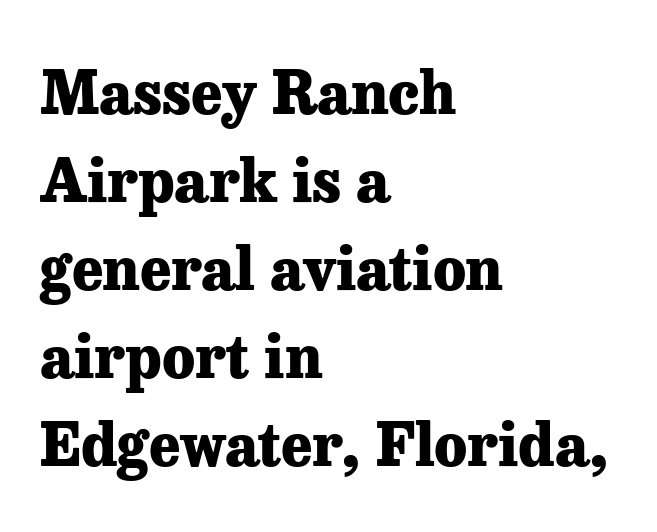
The image shows 59 px heavy serif type, upright; set left-aligned, normal line spacing (1.49x), normal letter spacing, not underlined; low stroke contrast and a medium x-height.
